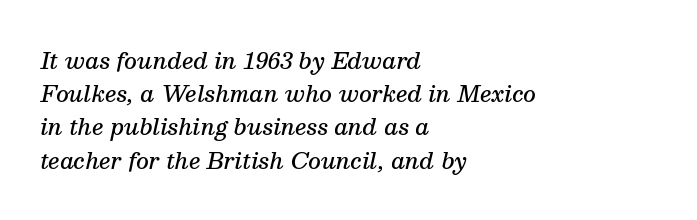
Q: Is the text bold? A: Semi-bold.
Q: Is the text italic (slanted)? A: Yes, it leans right by about 13 degrees.
Q: Is the text underlined? A: No.
Q: How is the paragraph aligned? A: Left-aligned.
Q: Is the spacing between letters normal or unusually wide? A: Normal.
Q: Is the spacing between lines tight, normal or loose? A: Normal.
